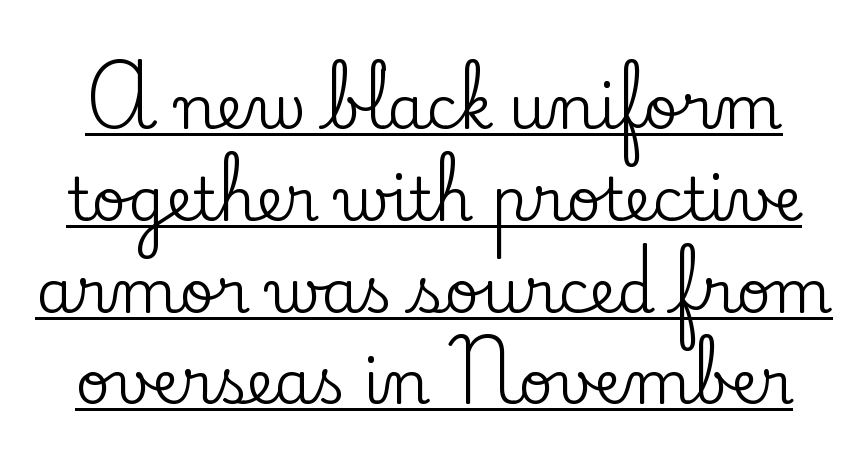
The image shows 60 px serif type, upright; set normal line spacing (1.53x), normal letter spacing, underlined; low stroke contrast and a small x-height.
